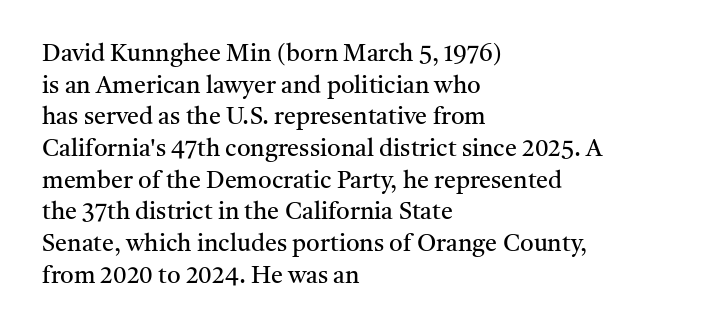
{"italic": "no", "bold": "no", "underline": "no", "align": "left", "line_spacing": "normal", "line_spacing_ratio": 1.32, "letter_spacing": "normal", "letter_spacing_em": 0.0, "glyph_px": 24}
